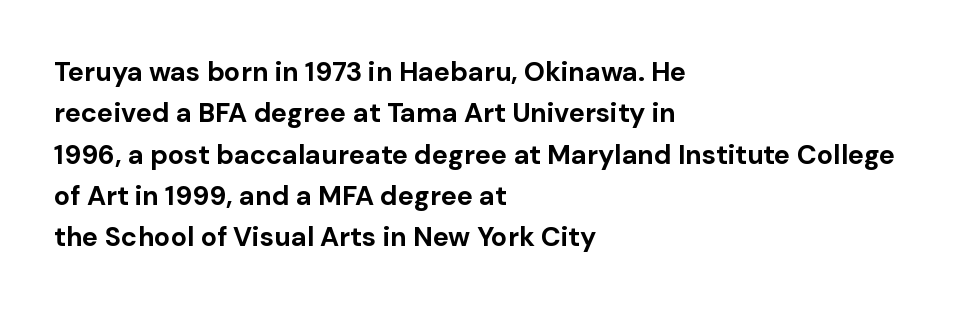
The image shows 27 px bold type, upright; set left-aligned, normal line spacing (1.53x), normal letter spacing, not underlined.
